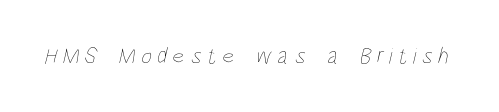
{"bold": "no", "underline": "no", "letter_spacing": "wide", "letter_spacing_em": 0.25, "glyph_px": 23}
